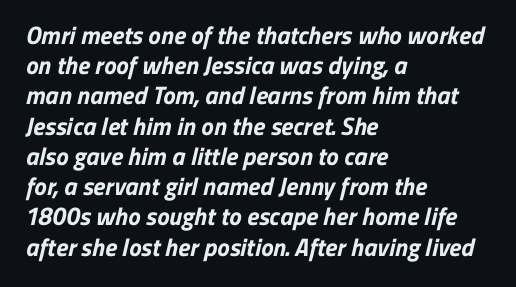
{"bold": "yes", "underline": "no", "align": "left", "line_spacing_ratio": 1.21, "letter_spacing": "normal", "letter_spacing_em": 0.0, "glyph_px": 25}
